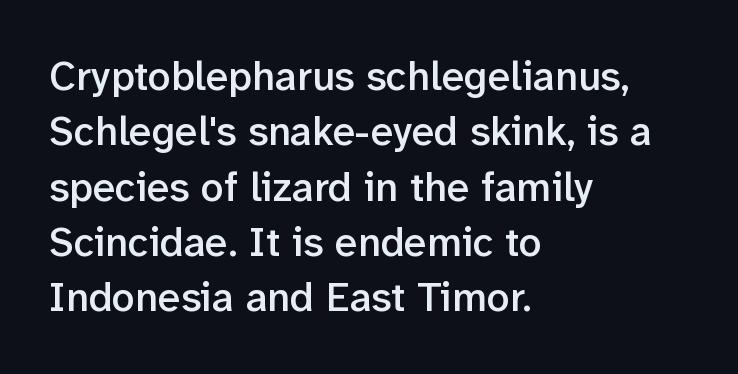
If you drew a ruler down the left edge, every line would touch it. Standard letterfit; no display-style spreading of the glyphs. The lettering holds an erect, upright posture throughout. In terms of letterform style, serifs are entirely absent. A typesetter would call this proportional, since set widths differ per character. Glance below the letters and you will spot only blank space.
